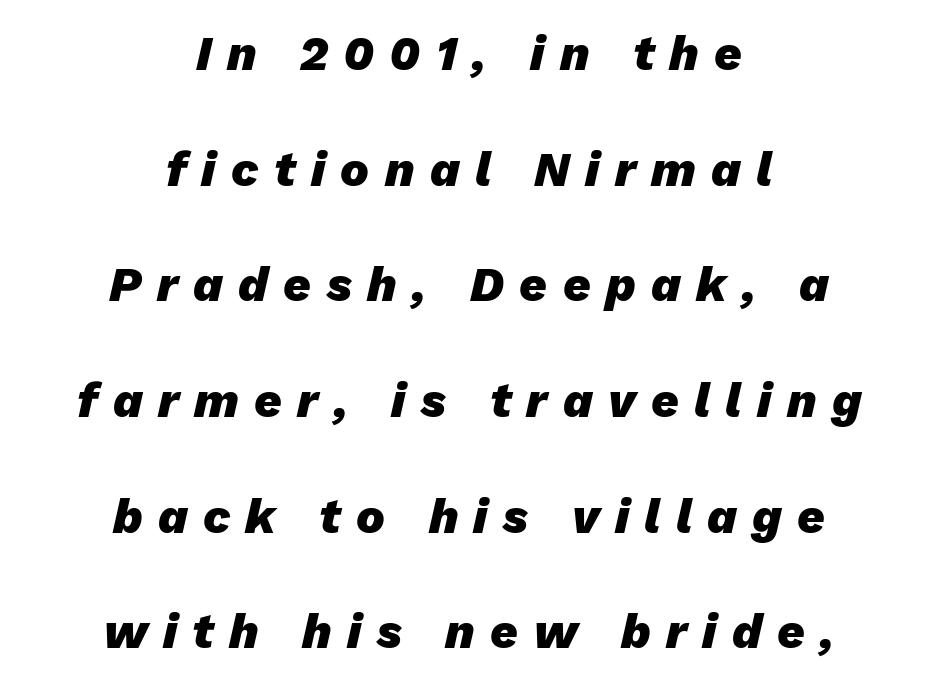
Notice how thick the strokes are: this is what a full bold looks like. You could fit nearly another row in the gap between these rows. The passage shown has open, widely tracked lettering throughout. This is oblique type, the kind used for emphasis or titles.
